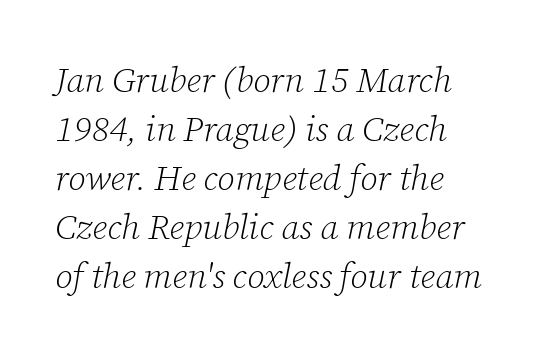
{"serif": "yes", "italic": "yes", "lean": "right", "slant_degrees": 12, "bold": "no", "weight": "light", "width": "normal", "stroke_contrast": "low", "x_height": "medium", "monospaced": "no", "underline": "no", "align": "left", "line_spacing": "normal", "line_spacing_ratio": 1.4, "letter_spacing": "normal", "letter_spacing_em": 0.0, "glyph_px": 35}
